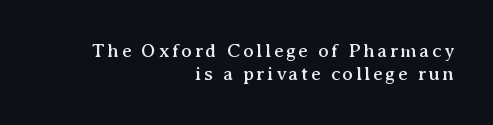
Do the letters lean? They stand straight. Bare-footed words on every line. Horizontal alignment here is rightward, an uncommon choice for prose.
